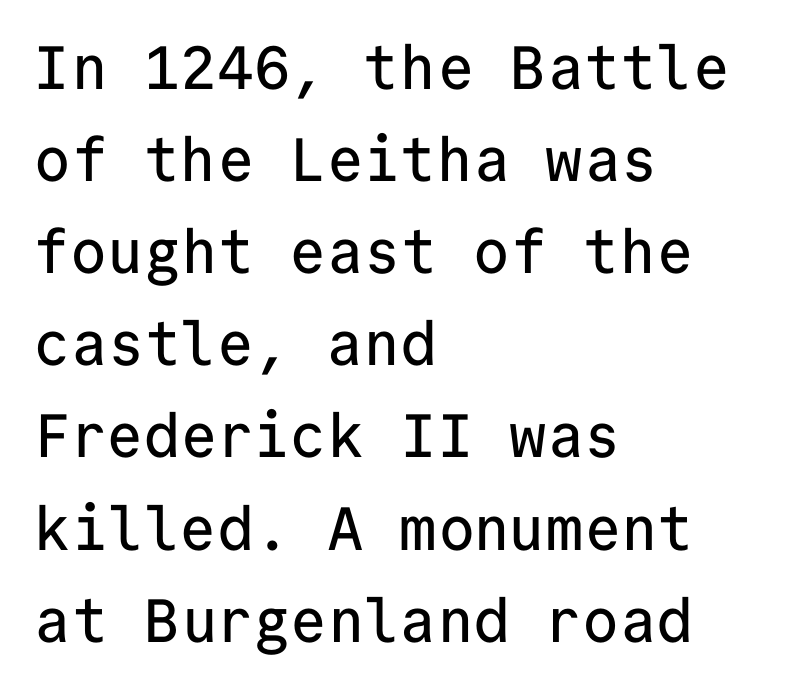
The image shows 61 px sans-serif type, upright, monospaced; set left-aligned, normal line spacing (1.51x), normal letter spacing, not underlined; low stroke contrast and a medium x-height.
